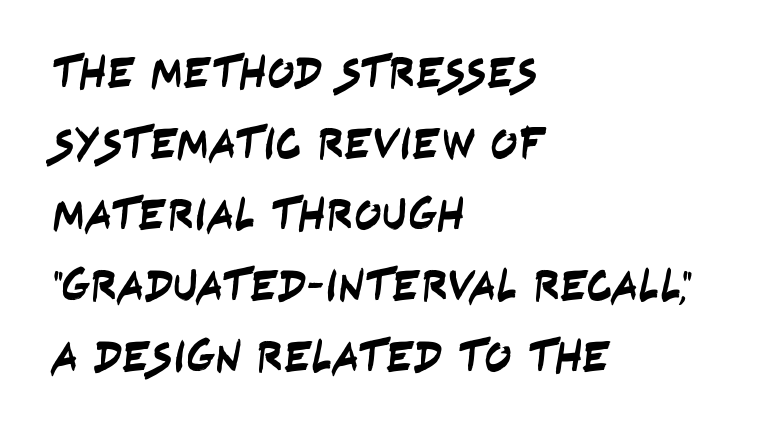
This is sans-serif lettering, the kind often seen on screens and signage. Teacher's note: observe the even left margin — that is flush-left alignment. Descender tails drop into unmarked territory. Inter-character spacing is left at the font's built-in metrics. The passage shown stacks its lines at a standard gap. The rendering uses natural spacing where letterforms have individual widths.
